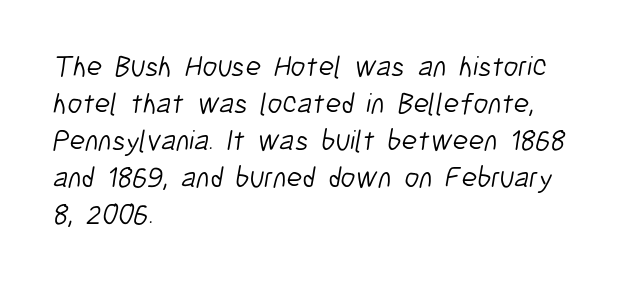
Q: Is the text bold? A: No.
Q: Is the typeface a serif or a sans-serif typeface? A: Sans-serif.
Q: Is the text underlined? A: No.
Q: How is the paragraph aligned? A: Left-aligned.
Q: Is the spacing between letters normal or unusually wide? A: Normal.
Q: Is the spacing between lines tight, normal or loose? A: Normal.
Q: Width (condensed, normal, or wide)? A: Condensed.
Q: Stroke contrast? A: Low.
Q: x-height? A: Medium.
Q: Monospaced? A: No.
